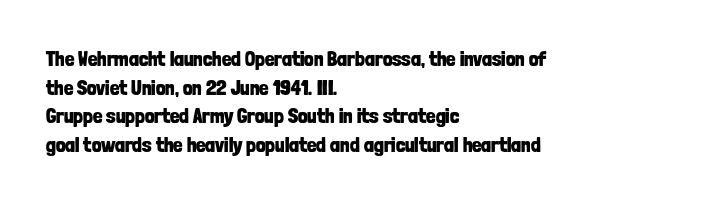
{"italic": "no", "bold": "yes", "underline": "no", "align": "left", "line_spacing": "normal", "line_spacing_ratio": 1.36, "letter_spacing": "normal", "letter_spacing_em": 0.0, "glyph_px": 21}
